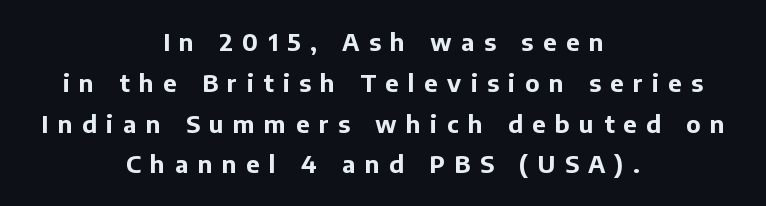
{"italic": "no", "bold": "yes", "underline": "no", "align": "center", "line_spacing": "normal", "line_spacing_ratio": 1.7, "letter_spacing": "wide", "letter_spacing_em": 0.4, "glyph_px": 24}
